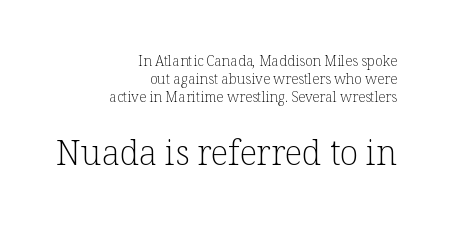
{"serif": "yes", "italic": "no", "bold": "no", "weight": "light", "width": "normal", "stroke_contrast": "low", "x_height": "medium", "monospaced": "no", "underline": "no", "align": "right", "line_spacing": "normal", "line_spacing_ratio": 1.27, "letter_spacing": "normal", "letter_spacing_em": 0.0, "larger_block": "second", "size_ratio": 2.43, "glyph_px": 34}
